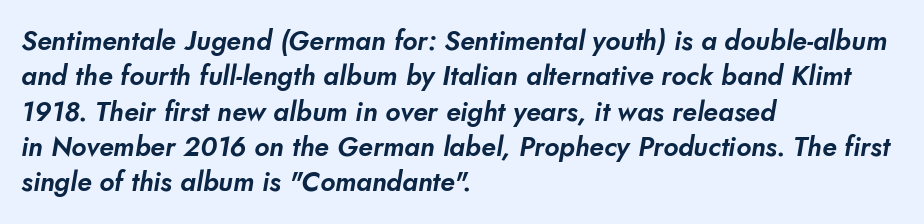
The image shows 27 px text type; set left-aligned, normal line spacing (1.31x), normal letter spacing, not underlined.
